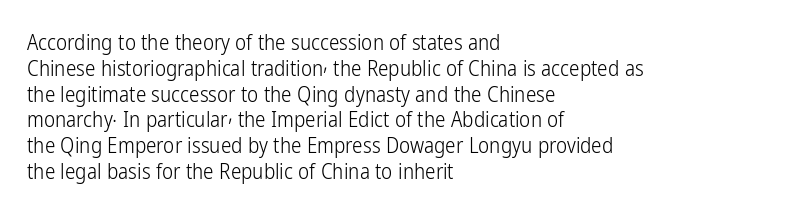
Q: Is the text bold? A: No.
Q: Is the text italic (slanted)? A: No, it is upright.
Q: Is the text underlined? A: No.
Q: How is the paragraph aligned? A: Left-aligned.
Q: Is the spacing between letters normal or unusually wide? A: Normal.
